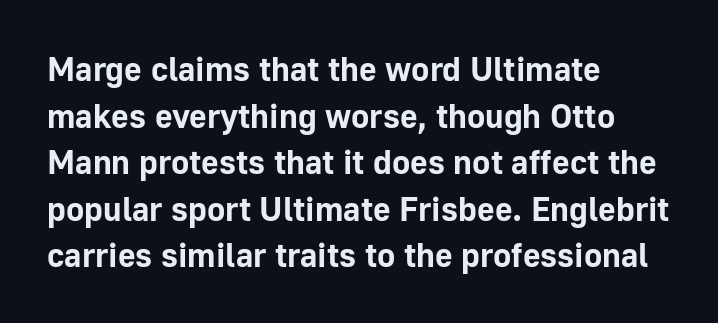
The image shows 34 px bold sans-serif type, upright; set left-aligned, normal line spacing (1.37x), normal letter spacing, not underlined; low stroke contrast and a medium x-height.
